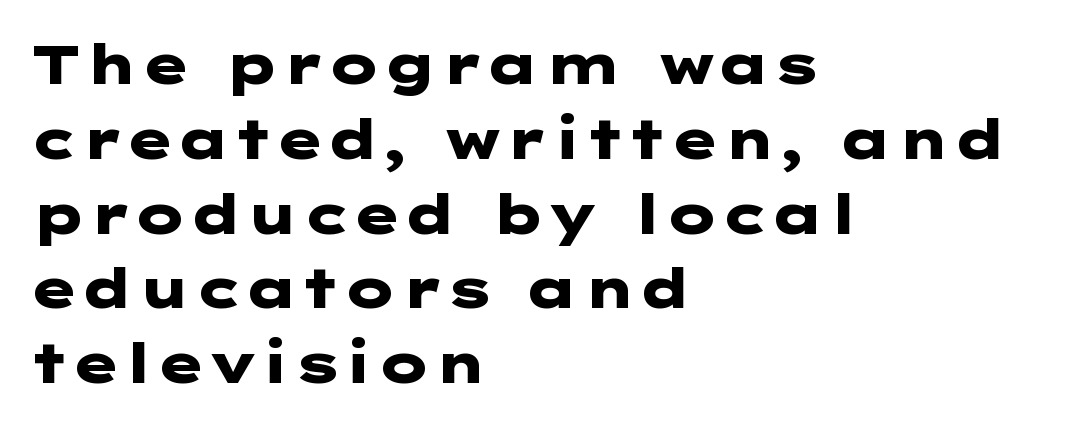
{"serif": "no", "italic": "no", "bold": "yes", "weight": "heavy", "width": "wide", "stroke_contrast": "low", "x_height": "medium", "underline": "no", "align": "left", "line_spacing": "normal", "line_spacing_ratio": 1.36, "letter_spacing": "normal", "letter_spacing_em": 0.0, "glyph_px": 55}
